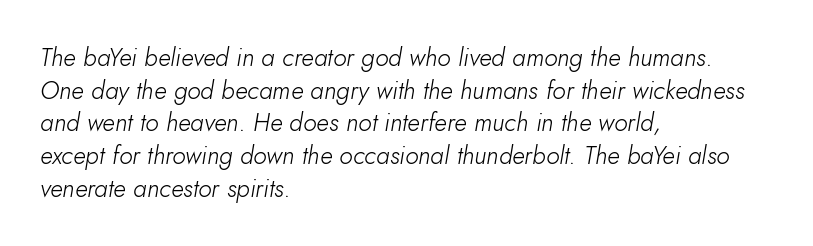
Interline gaps are of average width in this sample. Beneath every word, the page is bare. No extra tracking has been applied to these lines. The rendering applies a slant to the glyphs. Is the type heavy? It reads as light-to-regular instead.
